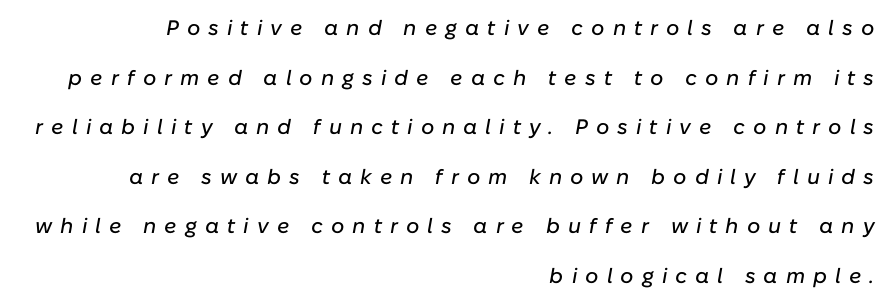
Q: Is the text italic (slanted)? A: Yes, it leans right by about 10 degrees.
Q: Is the text underlined? A: No.
Q: How is the paragraph aligned? A: Right-aligned.
Q: Is the spacing between letters normal or unusually wide? A: Unusually wide.
Q: Is the spacing between lines tight, normal or loose? A: Loose.
